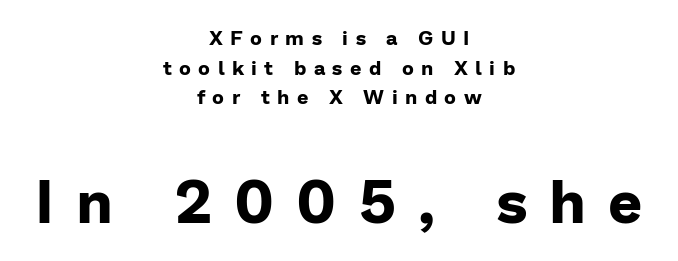
Q: Is the text bold? A: Yes.
Q: Is the text italic (slanted)? A: No, it is upright.
Q: Is the typeface a serif or a sans-serif typeface? A: Sans-serif.
Q: Is the text underlined? A: No.
Q: How is the paragraph aligned? A: Centered.
Q: Is the spacing between letters normal or unusually wide? A: Unusually wide.
Q: Is the spacing between lines tight, normal or loose? A: Normal.
Q: Which block of text is set in a larger size, the first (top) or the second (bottom)? A: The second (bottom) one.
Q: Width (condensed, normal, or wide)? A: Normal.
Q: Stroke contrast? A: Low.
Q: x-height? A: Medium.
Q: Monospaced? A: No.
